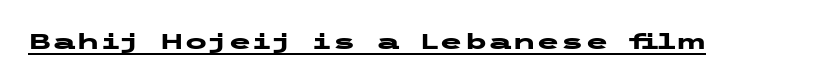
Q: Is the text bold? A: Yes.
Q: Is the text italic (slanted)? A: No, it is upright.
Q: Is the text underlined? A: Yes.
Q: Is the spacing between letters normal or unusually wide? A: Normal.
